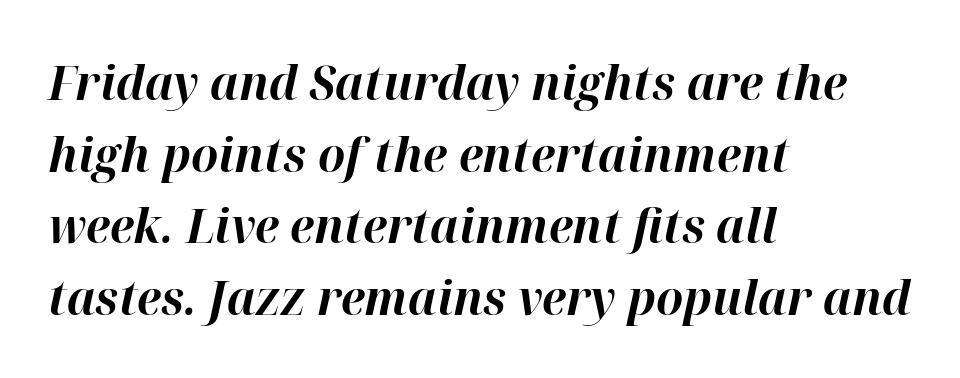
{"italic": "yes", "lean": "right", "slant_degrees": 12, "bold": "yes", "weight": "bold", "width": "normal", "stroke_contrast": "high", "x_height": "medium", "monospaced": "no", "underline": "no", "align": "left", "line_spacing": "normal", "line_spacing_ratio": 1.49, "letter_spacing": "normal", "letter_spacing_em": 0.0, "glyph_px": 48}
